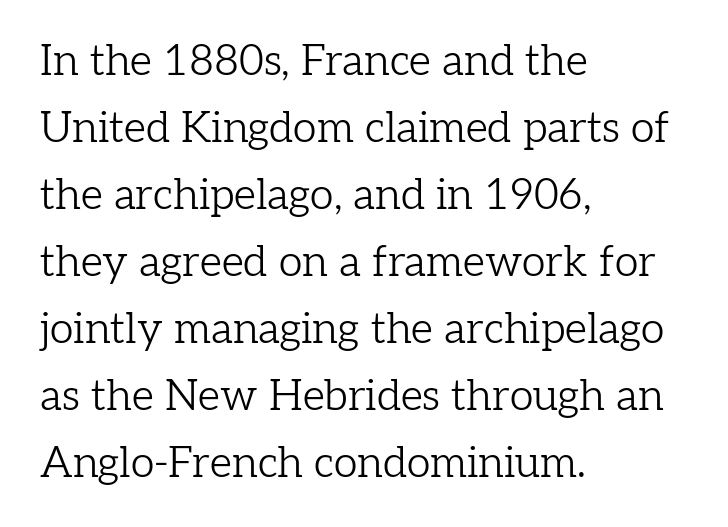
{"serif": "yes", "italic": "no", "bold": "no", "weight": "light", "width": "normal", "stroke_contrast": "low", "x_height": "medium", "monospaced": "no", "underline": "no", "align": "left", "line_spacing": "normal", "line_spacing_ratio": 1.56, "letter_spacing": "normal", "letter_spacing_em": 0.0, "glyph_px": 43}
